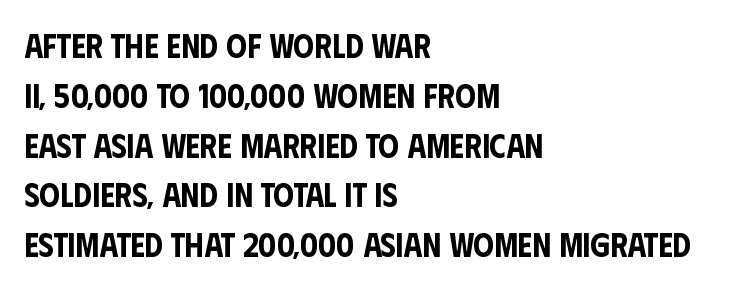
This block has exactly the height ordinary leading produces. Italic? Not at all — the glyphs are vertical. Bare-footed words on every line. The setting favours the left margin, as ordinary paragraphs usually do. Characters follow at the spacing the type designer built in.
